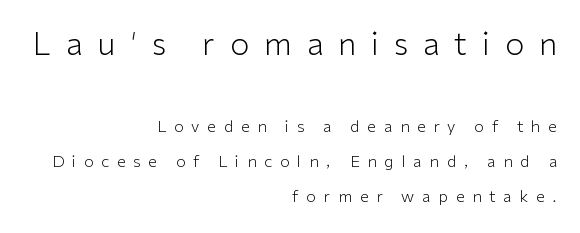
{"serif": "no", "italic": "no", "bold": "no", "weight": "light", "width": "normal", "stroke_contrast": "low", "x_height": "medium", "monospaced": "no", "underline": "no", "align": "right", "line_spacing": "loose", "line_spacing_ratio": 2.17, "letter_spacing": "wide", "letter_spacing_em": 0.48, "larger_block": "first", "size_ratio": 1.94, "glyph_px": 31}
